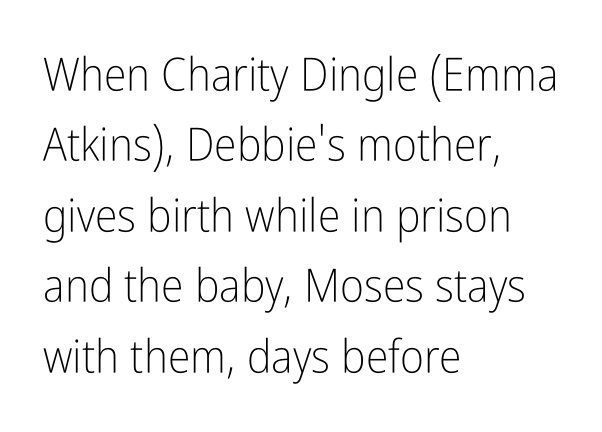
The image shows 46 px light, condensed sans-serif type, upright; set left-aligned, normal line spacing (1.53x), normal letter spacing, not underlined; low stroke contrast and a medium x-height.
